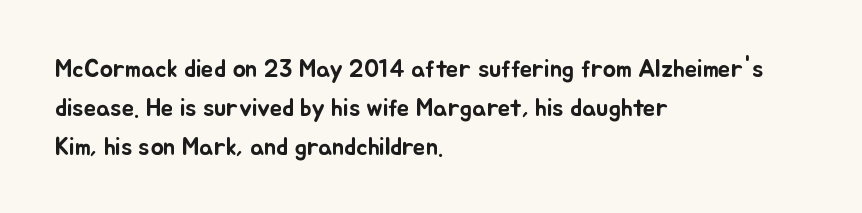
{"italic": "no", "underline": "no", "align": "left", "line_spacing": "normal", "line_spacing_ratio": 1.56, "letter_spacing": "normal", "letter_spacing_em": 0.0, "glyph_px": 25}
